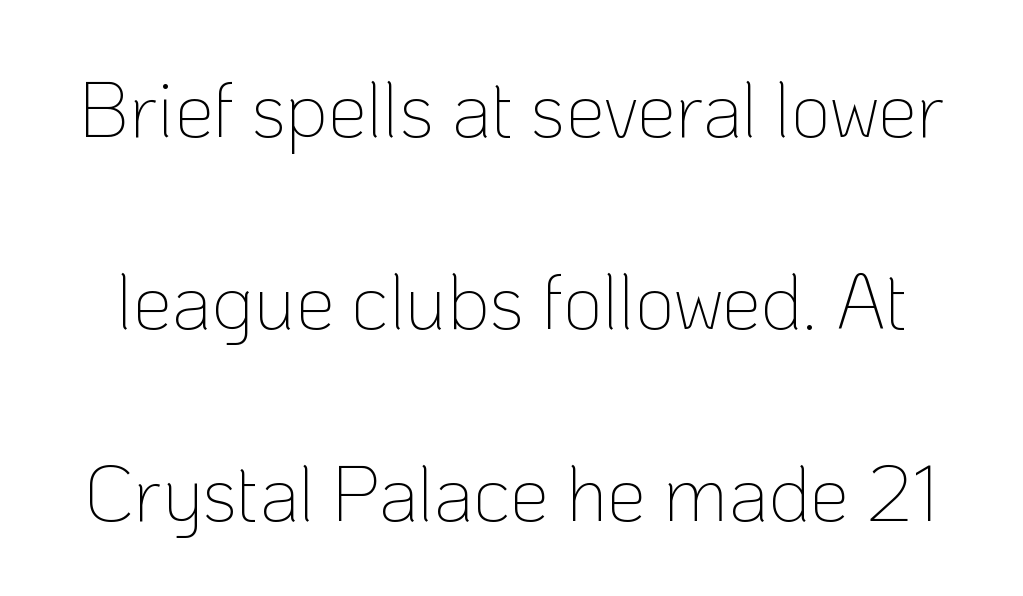
Q: Is the text bold? A: No.
Q: Is the text italic (slanted)? A: No, it is upright.
Q: Is the typeface a serif or a sans-serif typeface? A: Sans-serif.
Q: Is the text underlined? A: No.
Q: Is the spacing between letters normal or unusually wide? A: Normal.
Q: Is the spacing between lines tight, normal or loose? A: Loose.
Q: Width (condensed, normal, or wide)? A: Normal.
Q: Stroke contrast? A: Low.
Q: x-height? A: Medium.
Q: Monospaced? A: No.
